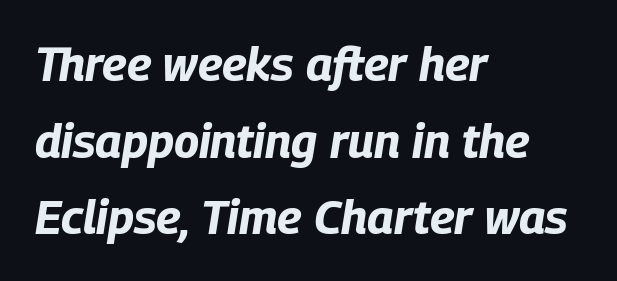
The image shows 47 px bold, condensed type, italic (leaning right); set left-aligned, normal line spacing (1.63x), normal letter spacing, not underlined; low stroke contrast and a large x-height.
